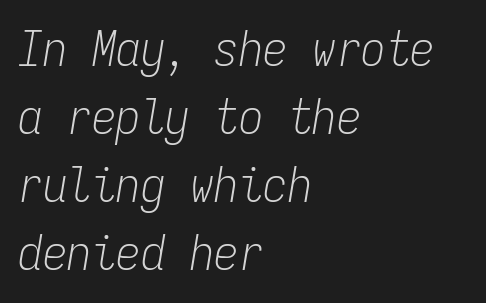
{"italic": "yes", "lean": "right", "slant_degrees": 9, "bold": "no", "weight": "light", "width": "condensed", "stroke_contrast": "low", "x_height": "medium", "monospaced": "yes", "underline": "no", "align": "left", "line_spacing": "normal", "line_spacing_ratio": 1.39, "letter_spacing": "normal", "letter_spacing_em": 0.0, "glyph_px": 49}
